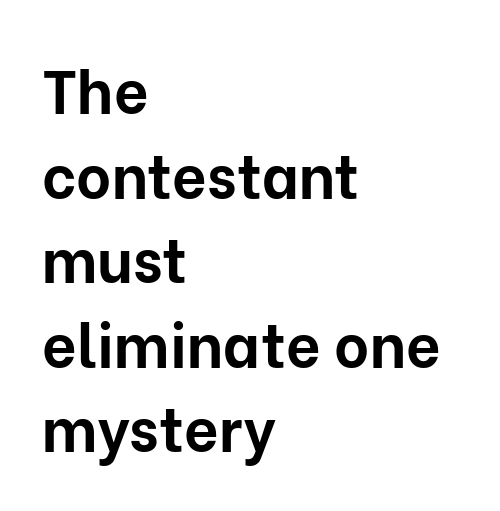
You can tell from the bare stems that sans-serif type was used. The letters are bold, with thick, heavy strokes. The lines are quadded left. The foot of each line stays bare and open.
